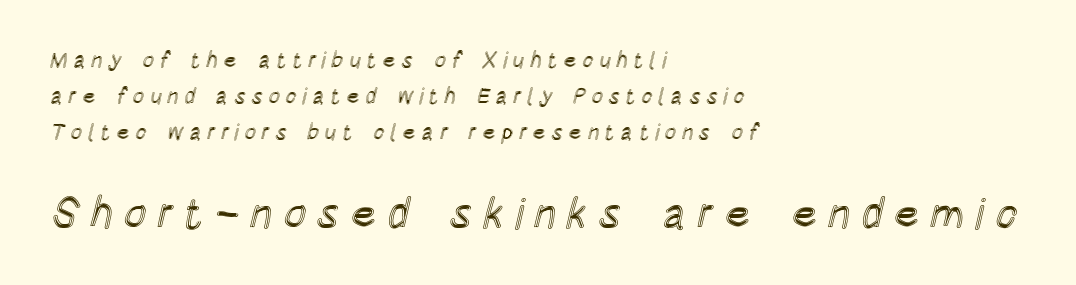
The image shows 43 px condensed type; set left-aligned, normal line spacing (1.64x), unusually wide letter spacing (+0.24 em), not underlined; the second (bottom) block is 1.95x larger; a large x-height.
